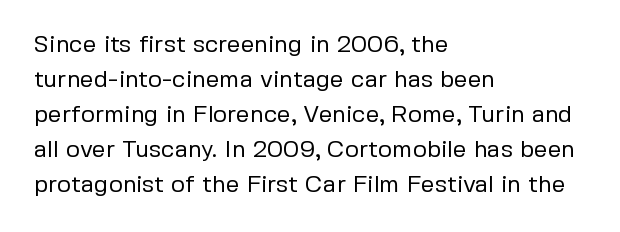
The image shows 24 px text type, upright; set left-aligned, normal line spacing (1.46x), normal letter spacing, not underlined.
